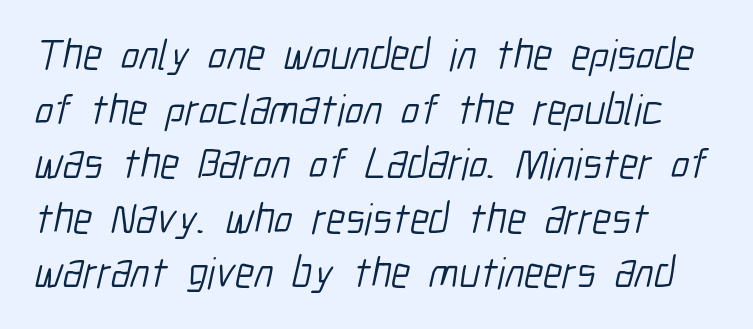
Q: Is the text bold? A: No.
Q: Is the typeface a serif or a sans-serif typeface? A: Sans-serif.
Q: Is the text underlined? A: No.
Q: How is the paragraph aligned? A: Left-aligned.
Q: Is the spacing between letters normal or unusually wide? A: Normal.
Q: Is the spacing between lines tight, normal or loose? A: Normal.
Q: Width (condensed, normal, or wide)? A: Condensed.
Q: Stroke contrast? A: Low.
Q: x-height? A: Medium.
Q: Monospaced? A: No.
